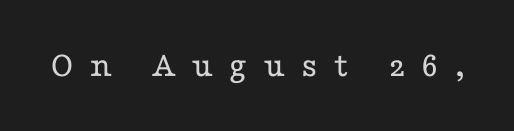
Letter spacing: wide. The specimen omits any rule beneath the text block's lines. Ascenders rise straight up at ninety degrees. Each letter keeps its own natural width here, so spacing adapts to shape. Check where the strokes stop: tiny serifs finish them off.
